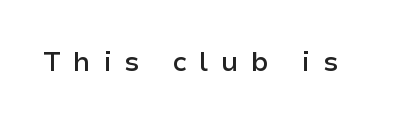
The image shows 27 px text type, upright; set unusually wide letter spacing (+0.46 em), not underlined.
